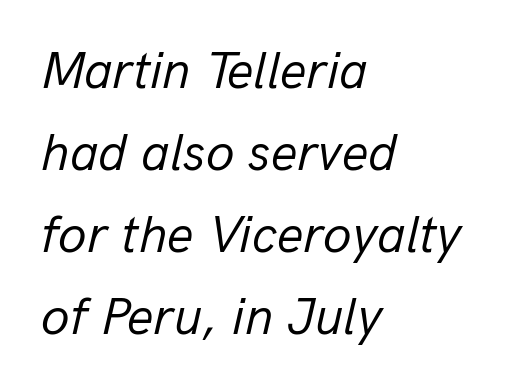
The image shows 52 px regular-weight type, italic (leaning right); set left-aligned, normal line spacing (1.58x), normal letter spacing, not underlined; low stroke contrast and a medium x-height.
